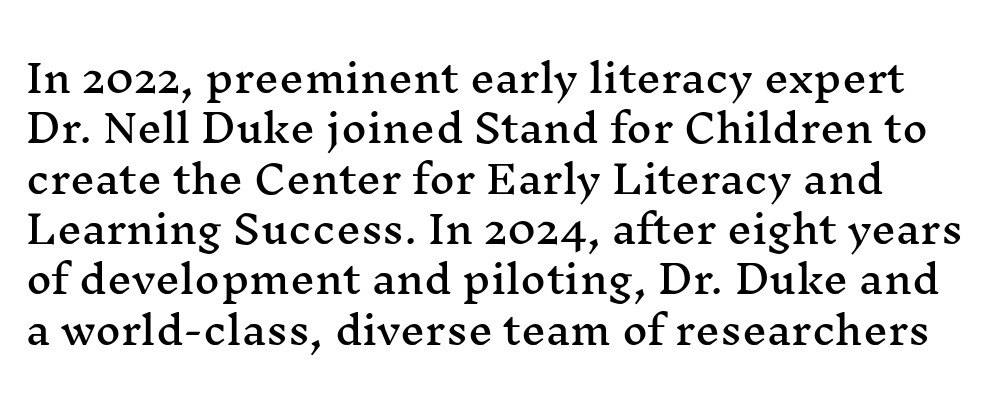
This sample uses plain, unmodified letter spacing. Typographically, this falls in the serif category. Character widths vary here, with narrow letters taking less room than wide ones. The specimen omits any rule beneath the text block's lines.
